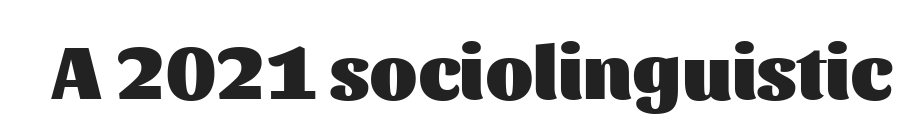
Ascenders rise straight up at ninety degrees. A sans-serif font was chosen for this passage. Does extra space separate the letters? No, they use regular spacing. Summary of weight: heavy, a full bold. This rendering features lettering with no underline. Proportional: the letters do not fall into vertical columns.
